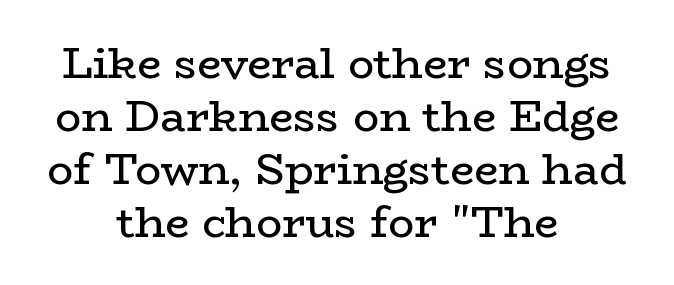
{"serif": "yes", "italic": "no", "bold": "no", "weight": "regular", "width": "wide", "stroke_contrast": "low", "x_height": "medium", "monospaced": "no", "underline": "no", "align": "center", "line_spacing_ratio": 1.23, "letter_spacing": "normal", "letter_spacing_em": 0.0, "glyph_px": 43}
